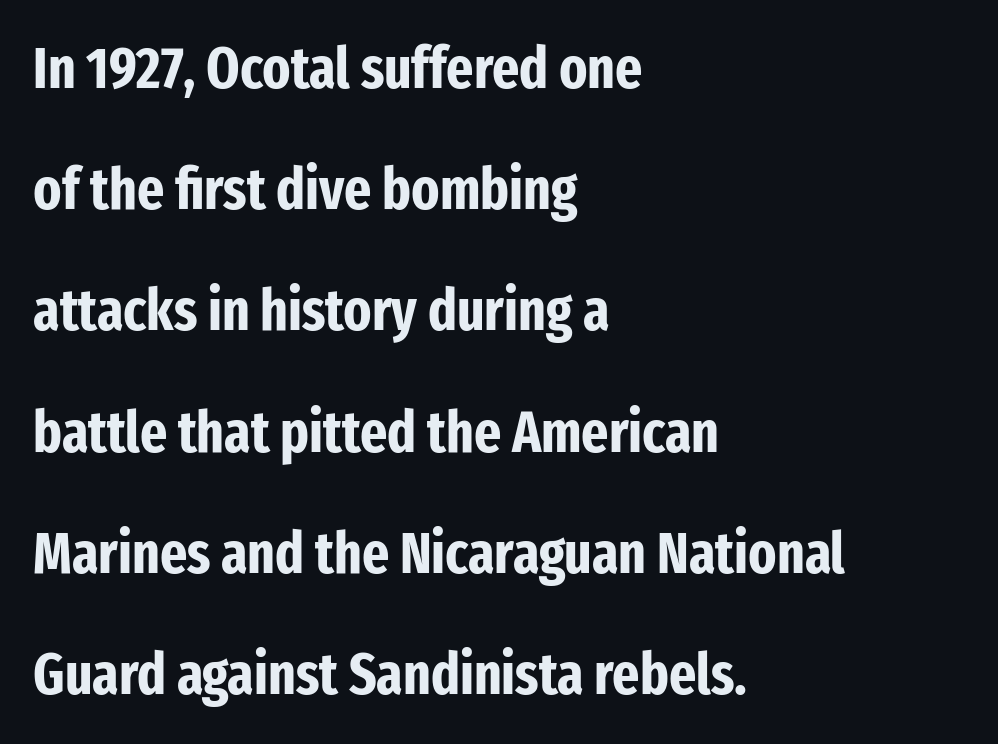
Q: Is the text bold? A: Yes.
Q: Is the text italic (slanted)? A: No, it is upright.
Q: Is the typeface a serif or a sans-serif typeface? A: Sans-serif.
Q: Is the text underlined? A: No.
Q: How is the paragraph aligned? A: Left-aligned.
Q: Is the spacing between letters normal or unusually wide? A: Normal.
Q: Is the spacing between lines tight, normal or loose? A: Loose.
Q: Width (condensed, normal, or wide)? A: Condensed.
Q: Stroke contrast? A: Low.
Q: x-height? A: Medium.
Q: Monospaced? A: No.
